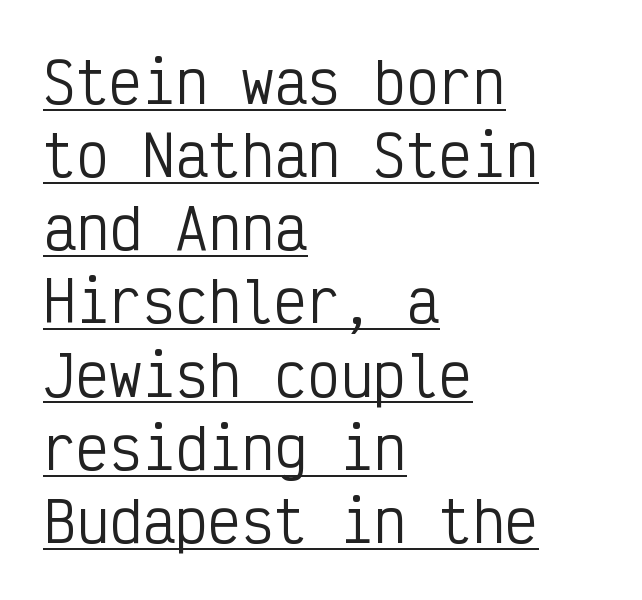
Caption: multi-line text, flush left, ragged right. Does extra space separate the letters? No, they use regular spacing. Rows of type keep a routine distance in the vertical direction. You can tell it's not italic because the verticals are truly vertical.
